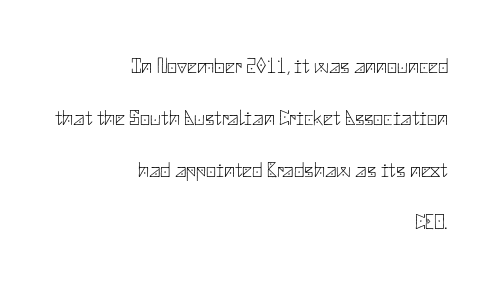
The image shows 22 px text type, upright; set right-aligned, loose line spacing (2.37x), normal letter spacing, not underlined.
